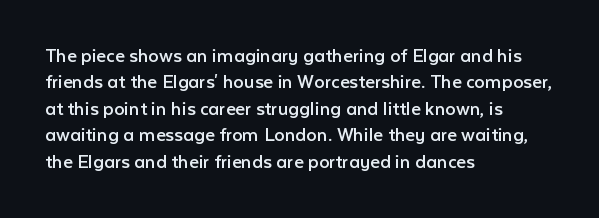
Q: Is the text bold? A: No.
Q: Is the text italic (slanted)? A: No, it is upright.
Q: Is the text underlined? A: No.
Q: How is the paragraph aligned? A: Left-aligned.
Q: Is the spacing between letters normal or unusually wide? A: Normal.
Q: Is the spacing between lines tight, normal or loose? A: Normal.
